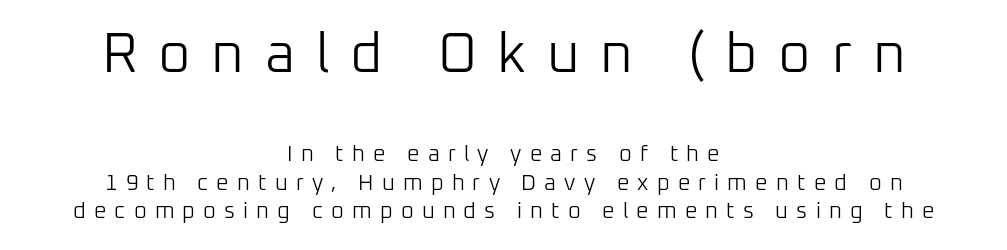
Q: Is the text bold? A: No.
Q: Is the text italic (slanted)? A: No, it is upright.
Q: Is the typeface a serif or a sans-serif typeface? A: Sans-serif.
Q: Is the text underlined? A: No.
Q: How is the paragraph aligned? A: Centered.
Q: Is the spacing between letters normal or unusually wide? A: Unusually wide.
Q: Is the spacing between lines tight, normal or loose? A: Normal.
Q: Which block of text is set in a larger size, the first (top) or the second (bottom)? A: The first (top) one.
Q: Width (condensed, normal, or wide)? A: Normal.
Q: Stroke contrast? A: Low.
Q: x-height? A: Medium.
Q: Monospaced? A: No.
